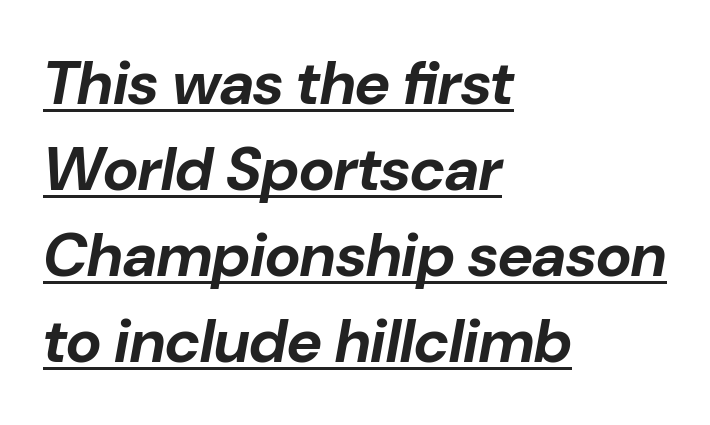
Q: Is the text bold? A: Yes.
Q: Is the text italic (slanted)? A: Yes, it leans right by about 10 degrees.
Q: Is the text underlined? A: Yes.
Q: How is the paragraph aligned? A: Left-aligned.
Q: Is the spacing between letters normal or unusually wide? A: Normal.
Q: Is the spacing between lines tight, normal or loose? A: Normal.
Q: Width (condensed, normal, or wide)? A: Normal.
Q: Stroke contrast? A: Low.
Q: x-height? A: Medium.
Q: Monospaced? A: No.
